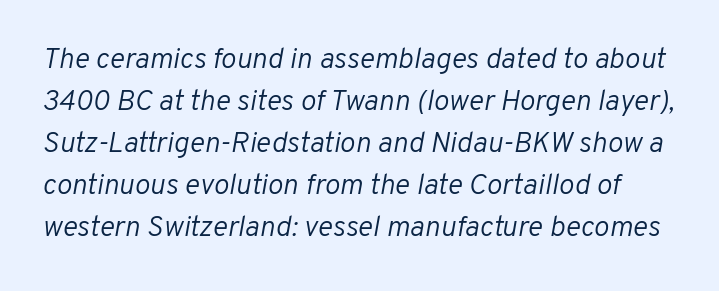
{"italic": "yes", "lean": "right", "slant_degrees": 10, "bold": "no", "weight": "light", "width": "normal", "stroke_contrast": "low", "x_height": "medium", "monospaced": "no", "underline": "no", "line_spacing": "normal", "line_spacing_ratio": 1.45, "letter_spacing": "normal", "letter_spacing_em": 0.0, "glyph_px": 29}
